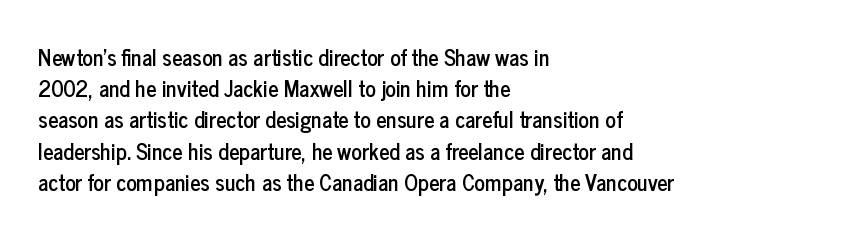
Q: Is the text italic (slanted)? A: No, it is upright.
Q: Is the text underlined? A: No.
Q: How is the paragraph aligned? A: Left-aligned.
Q: Is the spacing between letters normal or unusually wide? A: Normal.
Q: Is the spacing between lines tight, normal or loose? A: Normal.
